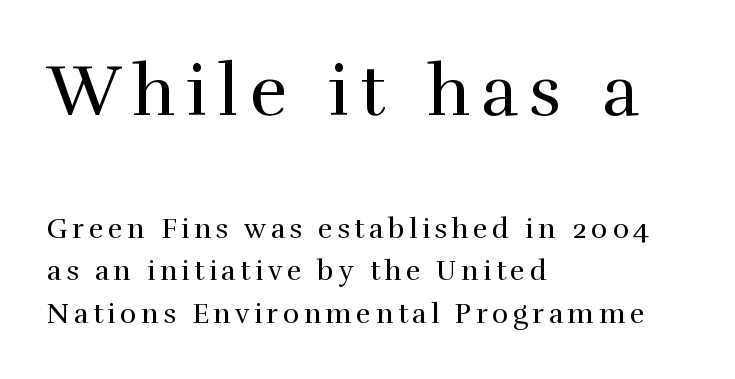
{"serif": "yes", "italic": "no", "bold": "no", "weight": "regular", "width": "normal", "stroke_contrast": "high", "x_height": "medium", "monospaced": "no", "underline": "no", "align": "left", "line_spacing": "normal", "line_spacing_ratio": 1.51, "larger_block": "first", "size_ratio": 2.54, "glyph_px": 71}
